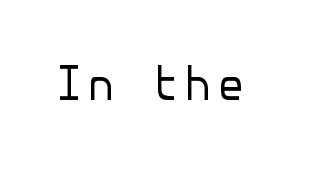
The space beneath each line is pristine and unruled. Is there any slant? The stems are plumb. Each letter's strokes conclude bluntly, with no projecting serifs. The letters look calm and open, with moderate or lighter stems.
